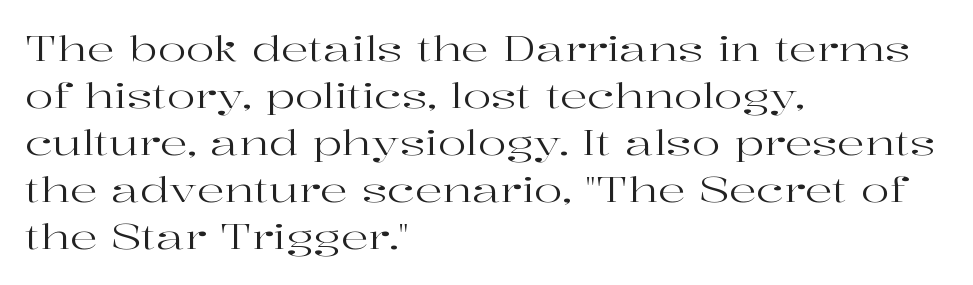
Is this a fixed-width face? No — the glyphs have proportional, varying widths. These lines stack with their left ends in a neat column. Look at the tracking — it's just the regular setting, nothing added. This is serif lettering, the kind often seen in printed books. If you measured baseline to baseline, you'd find a middling distance. Check under the words: just untouched page.
